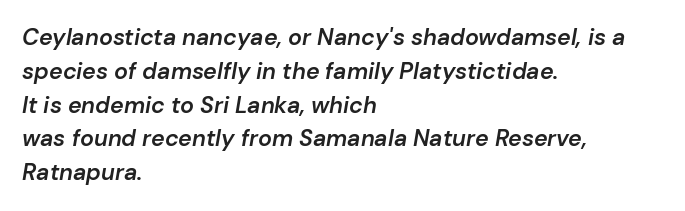
Q: Is the text bold? A: Semi-bold.
Q: Is the text italic (slanted)? A: Yes, it leans right by about 10 degrees.
Q: Is the text underlined? A: No.
Q: How is the paragraph aligned? A: Left-aligned.
Q: Is the spacing between letters normal or unusually wide? A: Normal.
Q: Is the spacing between lines tight, normal or loose? A: Normal.
